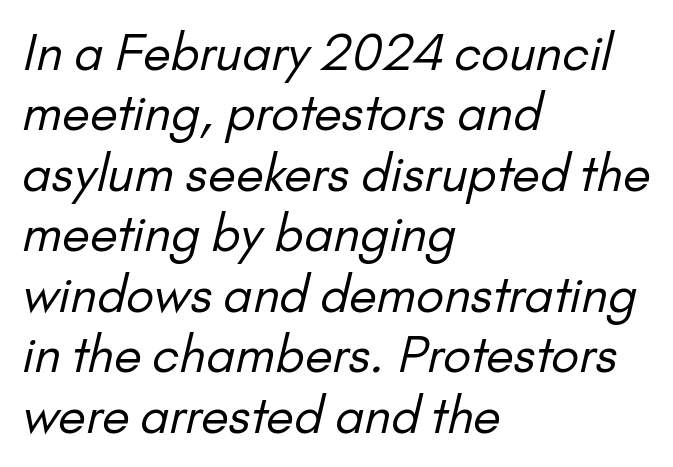
The setting favours the left margin, as ordinary paragraphs usually do. Only glyphs here, with clear space below each row. Honestly, the letter spacing is just normal — you wouldn't notice it. The weight tops out at a normal text grade. The letters advance in unequal steps, a hallmark of proportional type. Are there feet on the stems? There aren't — it's a sans.
